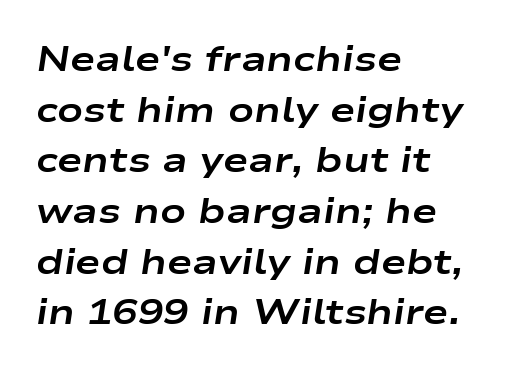
{"italic": "yes", "lean": "right", "slant_degrees": 9, "bold": "yes", "weight": "bold", "width": "wide", "stroke_contrast": "low", "x_height": "medium", "monospaced": "no", "underline": "no", "align": "left", "line_spacing": "normal", "line_spacing_ratio": 1.49, "letter_spacing": "normal", "letter_spacing_em": 0.0, "glyph_px": 34}
